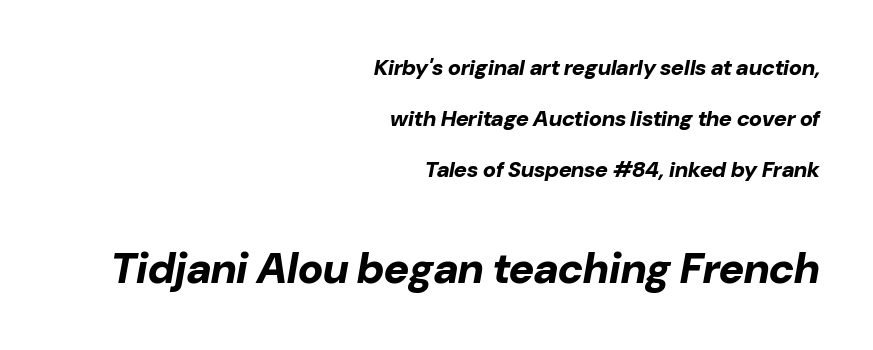
Q: Is the text bold? A: Yes.
Q: Is the text italic (slanted)? A: Yes, it leans right by about 10 degrees.
Q: Is the text underlined? A: No.
Q: How is the paragraph aligned? A: Right-aligned.
Q: Is the spacing between letters normal or unusually wide? A: Normal.
Q: Is the spacing between lines tight, normal or loose? A: Loose.
Q: Which block of text is set in a larger size, the first (top) or the second (bottom)? A: The second (bottom) one.
Q: Width (condensed, normal, or wide)? A: Normal.
Q: Stroke contrast? A: Low.
Q: x-height? A: Medium.
Q: Monospaced? A: No.
